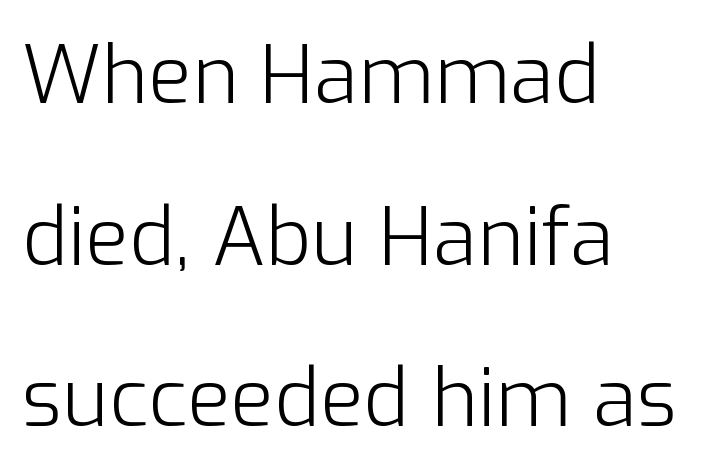
Posture: vertical. No letter is thick-stroked: the sample isn't bold. The letters advance in unequal steps, a hallmark of proportional type. The ragged edge is on the right, which tells us the setting is flush left.
